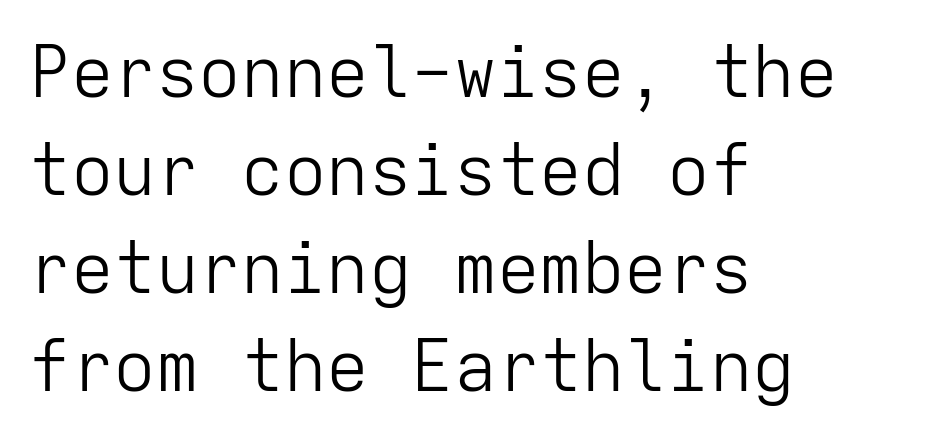
The image shows 71 px light sans-serif type, upright, monospaced; set left-aligned, normal line spacing (1.38x), normal letter spacing, not underlined; low stroke contrast and a medium x-height.
